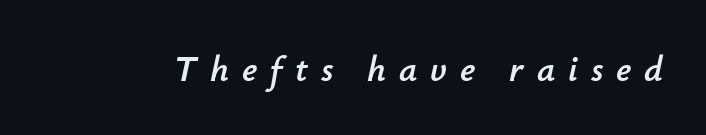
{"italic": "yes", "lean": "right", "slant_degrees": 12, "width": "normal", "stroke_contrast": "low", "x_height": "small", "monospaced": "no", "underline": "no", "letter_spacing": "wide", "letter_spacing_em": 0.36, "glyph_px": 36}
